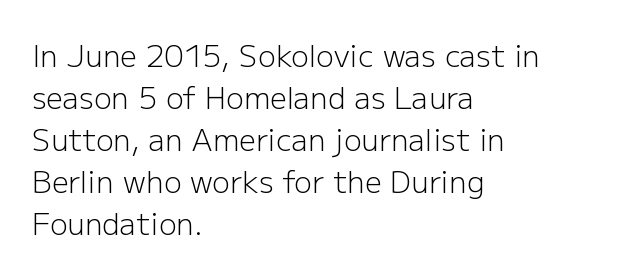
The image shows 30 px light sans-serif type, upright; set left-aligned, normal line spacing (1.4x), normal letter spacing, not underlined; low stroke contrast and a medium x-height.
